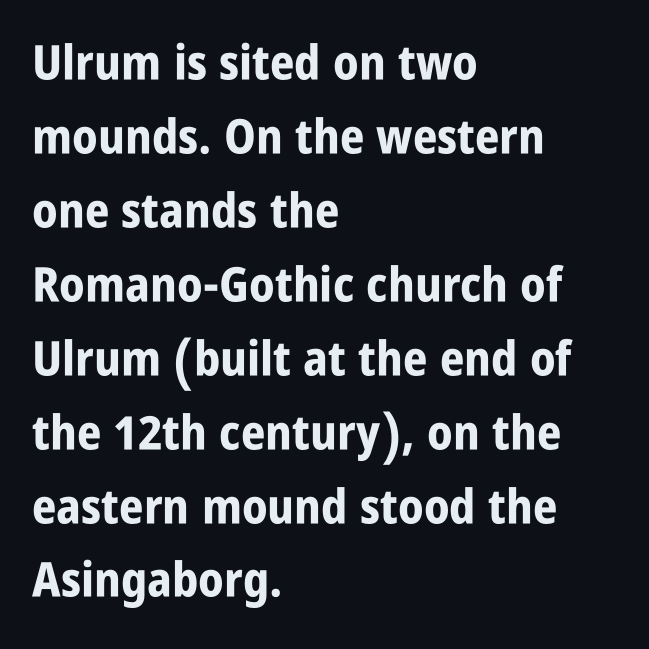
{"serif": "no", "italic": "no", "bold": "yes", "weight": "bold", "width": "condensed", "stroke_contrast": "low", "x_height": "large", "monospaced": "no", "underline": "no", "align": "left", "line_spacing": "normal", "line_spacing_ratio": 1.54, "letter_spacing": "normal", "letter_spacing_em": 0.0, "glyph_px": 48}
